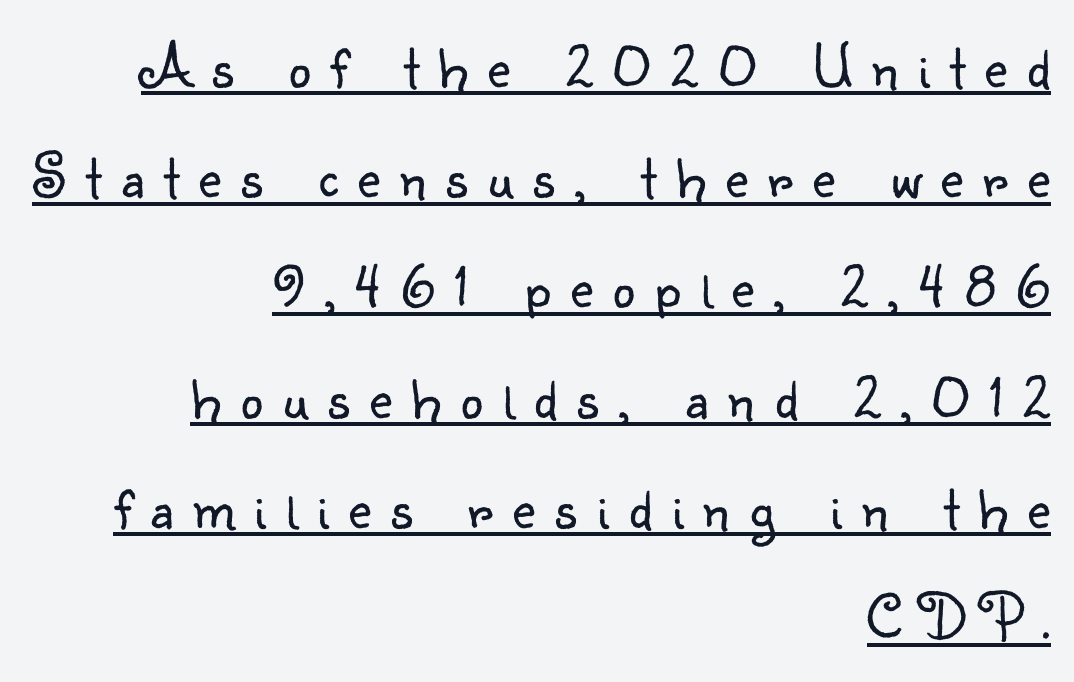
{"serif": "no", "italic": "no", "bold": "no", "weight": "light", "width": "normal", "stroke_contrast": "low", "x_height": "small", "monospaced": "no", "underline": "yes", "align": "right", "line_spacing_ratio": 1.75, "letter_spacing": "wide", "letter_spacing_em": 0.31, "glyph_px": 63}
